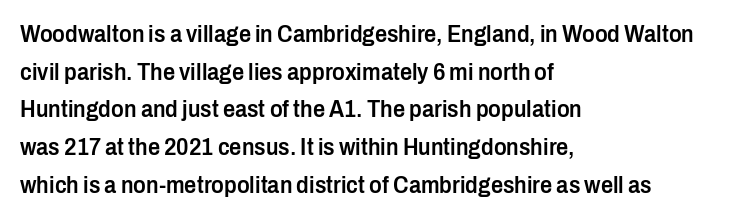
{"italic": "no", "bold": "semi", "underline": "no", "align": "left", "line_spacing": "normal", "line_spacing_ratio": 1.57, "letter_spacing": "normal", "letter_spacing_em": 0.0, "glyph_px": 24}
